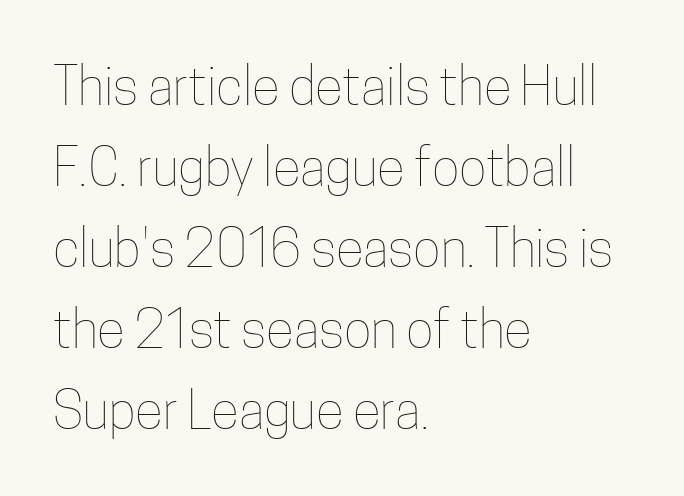
The horizontal fit of the characters is conventional and even. Is this a heavy cut? Hardly; it is regular or lighter. Varying glyph widths throughout — classic text-font behaviour. Rendered with straight, roman letterforms.
